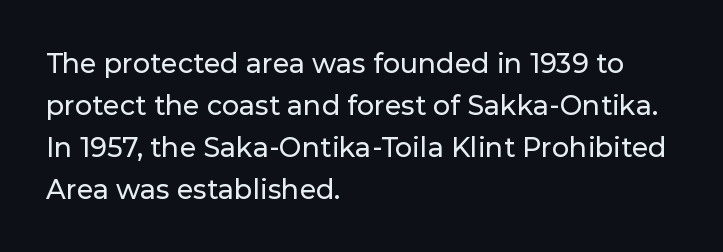
The image shows 27 px text type, upright; set left-aligned, normal line spacing (1.55x), normal letter spacing, not underlined.
